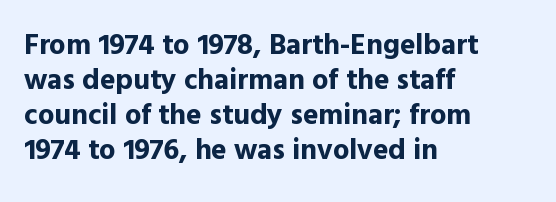
The image shows 29 px bold sans-serif type, upright; set left-aligned, line spacing 1.21x, normal letter spacing, not underlined; a medium x-height.
